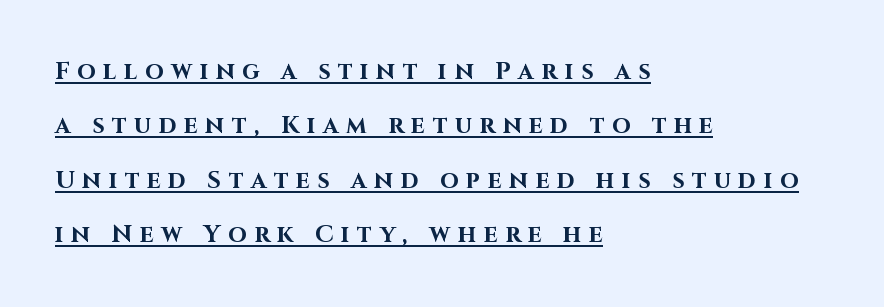
A dark, heavy texture on the line: the type is bold. The ragged edge is on the right, which tells us the setting is flush left. A typographer would call this underscored text. Caption: expanded tracking, letters set apart. This is roman type, the default non-slanted kind.
